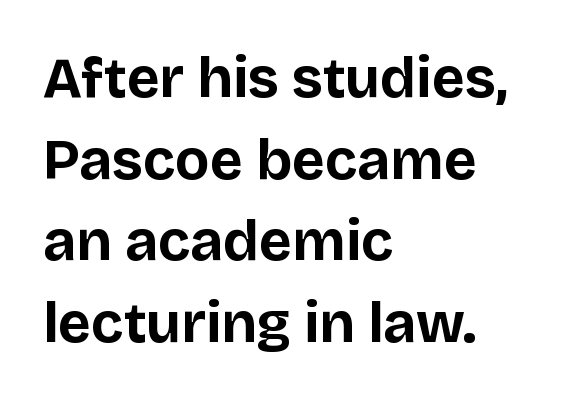
The image shows 57 px bold sans-serif type, upright; set left-aligned, normal line spacing (1.43x), normal letter spacing, not underlined; low stroke contrast and a large x-height.
